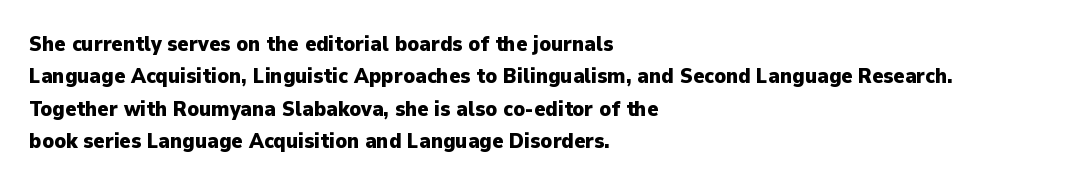
The image shows 21 px bold type, upright; set left-aligned, normal line spacing (1.54x), normal letter spacing, not underlined.
